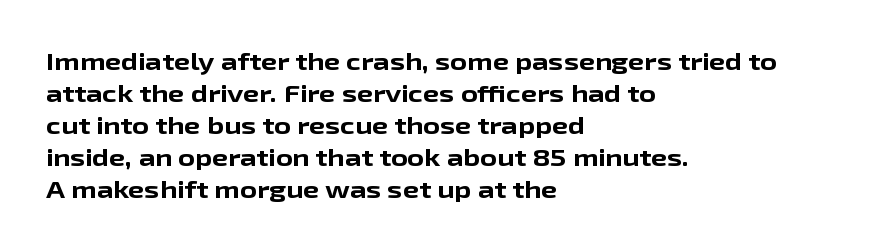
{"italic": "no", "bold": "yes", "underline": "no", "align": "left", "line_spacing": "normal", "line_spacing_ratio": 1.39, "letter_spacing": "normal", "letter_spacing_em": 0.0, "glyph_px": 23}
